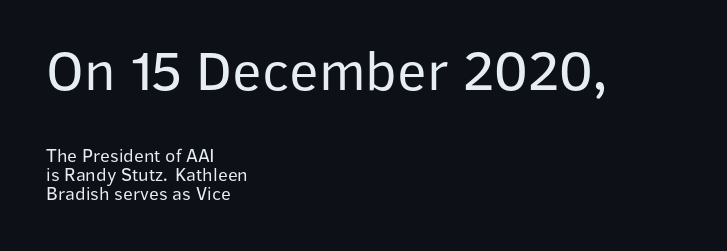
Q: Is the text bold? A: No.
Q: Is the text italic (slanted)? A: No, it is upright.
Q: Is the typeface a serif or a sans-serif typeface? A: Sans-serif.
Q: Is the text underlined? A: No.
Q: How is the paragraph aligned? A: Left-aligned.
Q: Is the spacing between letters normal or unusually wide? A: Normal.
Q: Is the spacing between lines tight, normal or loose? A: Tight.
Q: Which block of text is set in a larger size, the first (top) or the second (bottom)? A: The first (top) one.
Q: Width (condensed, normal, or wide)? A: Normal.
Q: Stroke contrast? A: Low.
Q: x-height? A: Medium.
Q: Monospaced? A: No.
